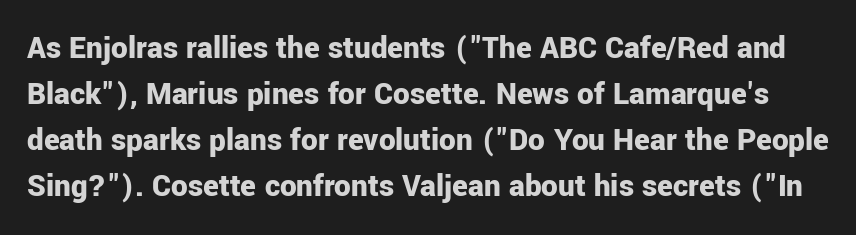
Just letters on the line, the space beneath them empty. This sample keeps an unexceptional amount of space between lines. This is the regular roman posture of the typeface. The letters sit at their default tracking, neither squeezed nor spread.
